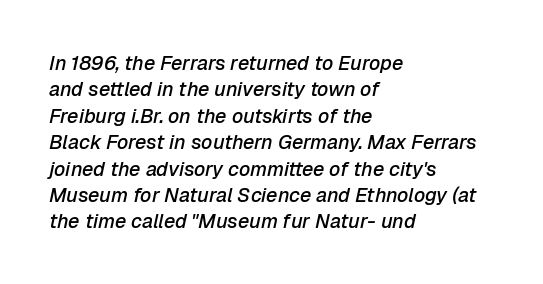
{"italic": "yes", "lean": "right", "slant_degrees": 12, "bold": "semi", "underline": "no", "align": "left", "line_spacing": "normal", "line_spacing_ratio": 1.32, "letter_spacing": "normal", "letter_spacing_em": 0.0, "glyph_px": 20}
